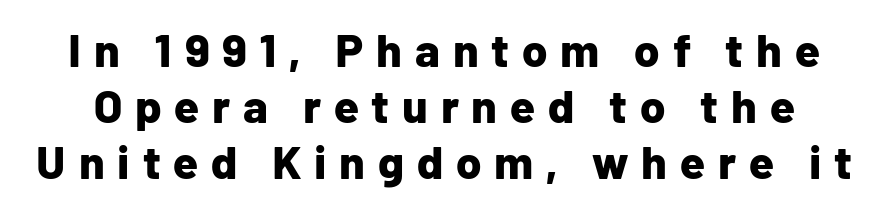
{"serif": "no", "italic": "no", "bold": "yes", "weight": "bold", "width": "normal", "stroke_contrast": "low", "x_height": "medium", "monospaced": "no", "underline": "no", "line_spacing_ratio": 1.22, "letter_spacing": "wide", "letter_spacing_em": 0.28, "glyph_px": 46}
